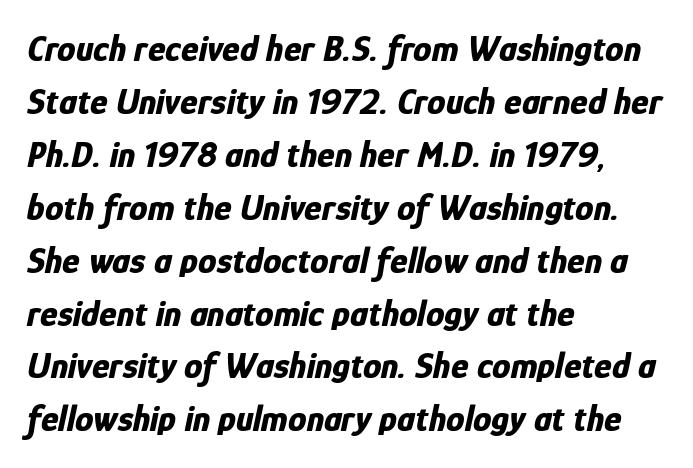
Q: Is the text bold? A: Yes.
Q: Is the text italic (slanted)? A: Yes, it leans right by about 12 degrees.
Q: Is the text underlined? A: No.
Q: How is the paragraph aligned? A: Left-aligned.
Q: Is the spacing between letters normal or unusually wide? A: Normal.
Q: Is the spacing between lines tight, normal or loose? A: Normal.
Q: Width (condensed, normal, or wide)? A: Condensed.
Q: Stroke contrast? A: Low.
Q: x-height? A: Medium.
Q: Monospaced? A: No.
